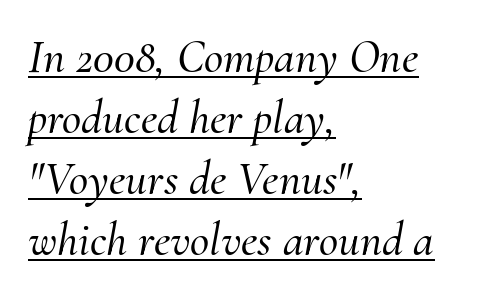
{"serif": "yes", "italic": "yes", "lean": "right", "slant_degrees": 10, "width": "normal", "stroke_contrast": "medium", "x_height": "small", "monospaced": "no", "underline": "yes", "align": "left", "line_spacing": "normal", "line_spacing_ratio": 1.3, "letter_spacing": "normal", "letter_spacing_em": 0.0, "glyph_px": 47}
